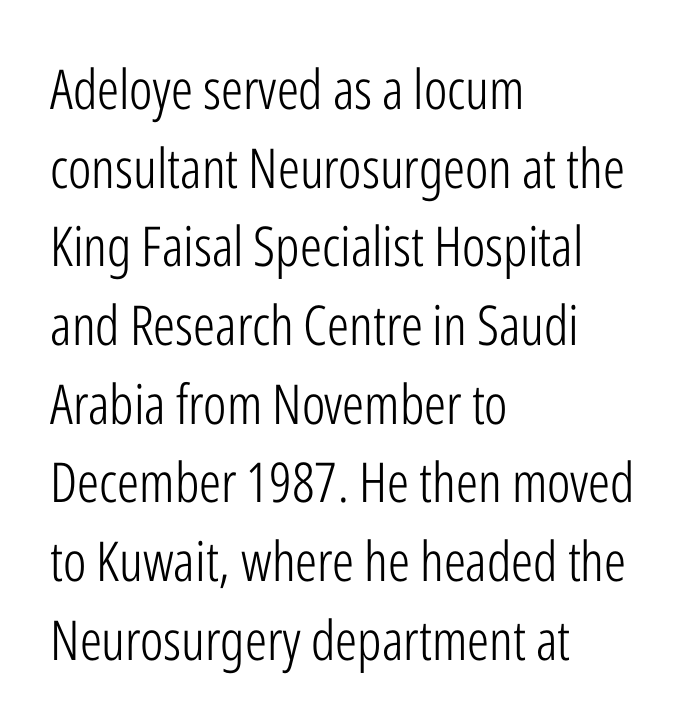
These lines are rendered in a variable-pitch font. Does the copy run flush right? No — it runs flush left. Nope, not italic — everything's standing straight. The rendering shows plain stroke endings on the letterforms — a sans-serif design. Honestly, there is no underline to notice here at all. The strokes carry an ordinary text weight at most.
